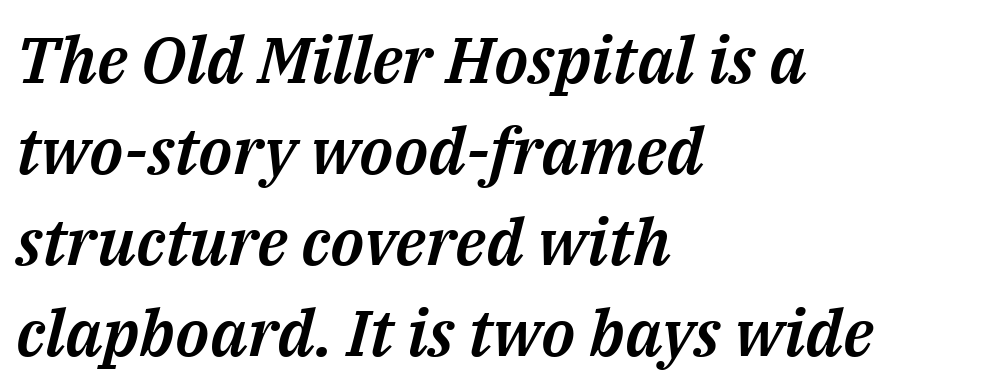
Q: Is the text italic (slanted)? A: Yes, it leans right by about 14 degrees.
Q: Is the text underlined? A: No.
Q: How is the paragraph aligned? A: Left-aligned.
Q: Is the spacing between letters normal or unusually wide? A: Normal.
Q: Is the spacing between lines tight, normal or loose? A: Normal.
Q: Width (condensed, normal, or wide)? A: Normal.
Q: Stroke contrast? A: Medium.
Q: x-height? A: Medium.
Q: Monospaced? A: No.
